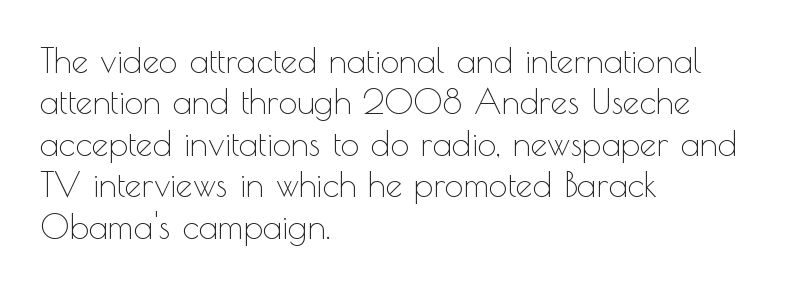
The image shows 34 px thin sans-serif type, upright; set left-aligned, line spacing 1.22x, normal letter spacing, not underlined; a small x-height.
